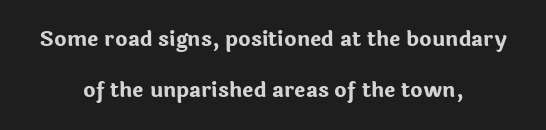
The space beneath each line is pristine and unruled. Letter spacing: default. Notice how thick the strokes are: this is what a full bold looks like. Style check: upright. In CSS terms this would be text-align: center.
